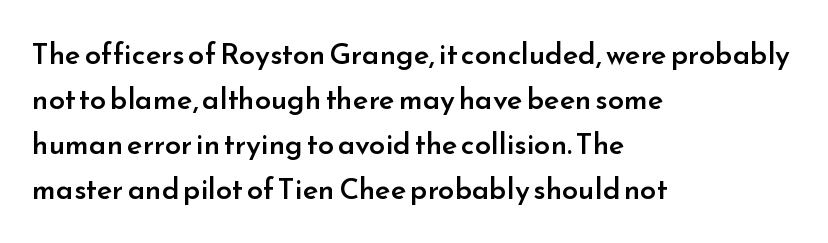
{"serif": "no", "italic": "no", "bold": "semi", "weight": "semibold", "width": "normal", "stroke_contrast": "low", "x_height": "small", "monospaced": "no", "underline": "no", "align": "left", "line_spacing": "normal", "line_spacing_ratio": 1.55, "letter_spacing": "normal", "letter_spacing_em": 0.0, "glyph_px": 29}
